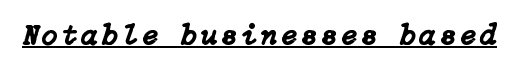
Q: Is the text italic (slanted)? A: Yes, it leans right by about 15 degrees.
Q: Is the text underlined? A: Yes.
Q: Width (condensed, normal, or wide)? A: Normal.
Q: Stroke contrast? A: Low.
Q: x-height? A: Medium.
